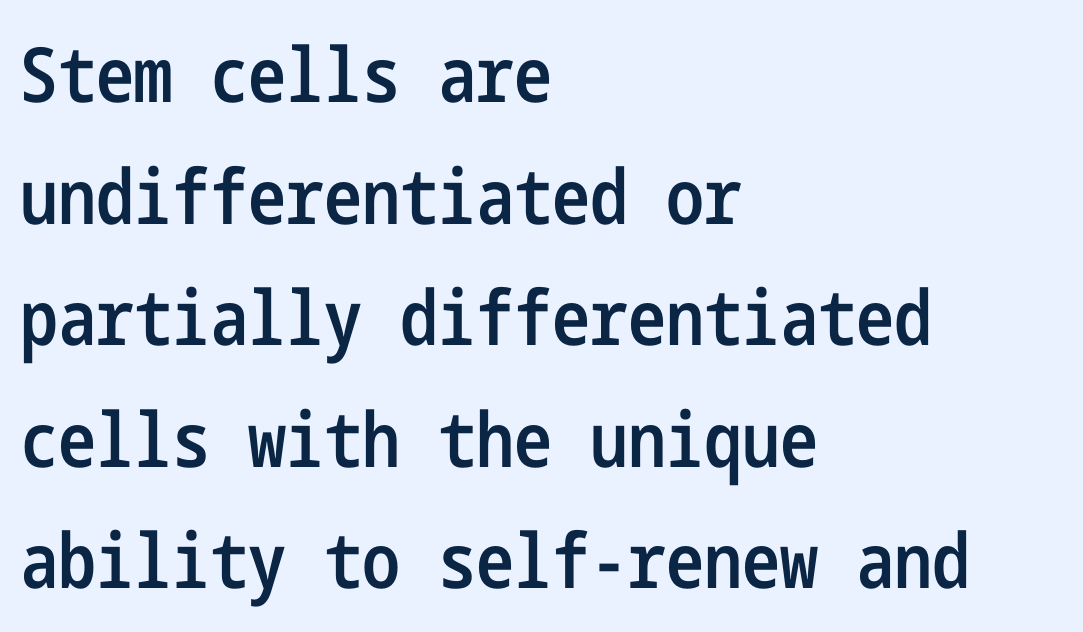
{"serif": "no", "italic": "no", "bold": "semi", "weight": "semibold", "width": "condensed", "stroke_contrast": "low", "x_height": "medium", "underline": "no", "align": "left", "line_spacing": "normal", "line_spacing_ratio": 1.6, "letter_spacing": "normal", "letter_spacing_em": 0.0, "glyph_px": 76}
